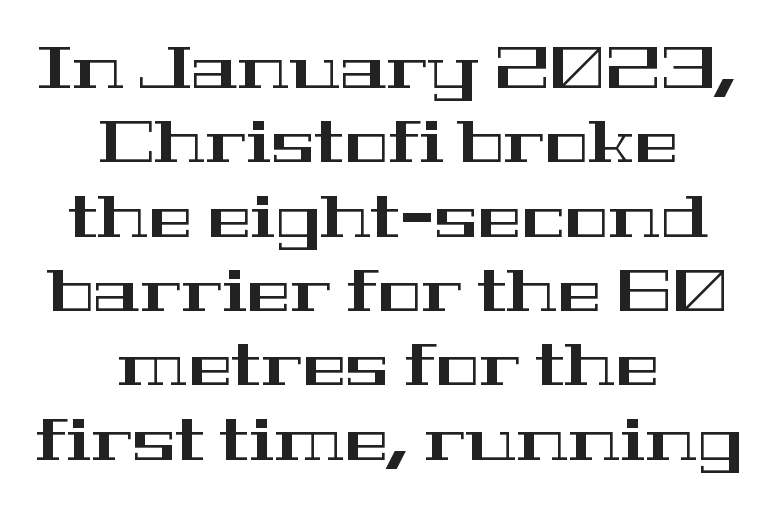
Q: Is the text italic (slanted)? A: No, it is upright.
Q: Is the typeface a serif or a sans-serif typeface? A: Serif.
Q: Is the text underlined? A: No.
Q: How is the paragraph aligned? A: Centered.
Q: Is the spacing between letters normal or unusually wide? A: Normal.
Q: Is the spacing between lines tight, normal or loose? A: Normal.
Q: Width (condensed, normal, or wide)? A: Wide.
Q: Stroke contrast? A: High.
Q: x-height? A: Medium.
Q: Monospaced? A: No.
